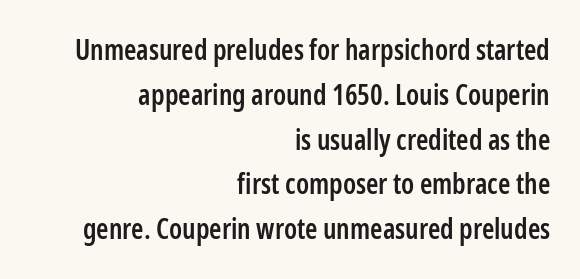
The passage shown stacks its lines at a standard gap. Does the weight exceed regular? Yes, but only to semibold. This is sans-serif lettering, the kind often seen on screens and signage. Varying glyph widths throughout — classic text-font behaviour. Underlining? Definitely not there.
